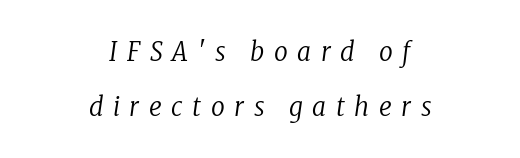
Horizontal bands of white between lines are thick stripes. One-word summary of the alignment: center. These glyphs show unthickened strokes, regular width or finer. This is oblique type, the kind used for emphasis or titles.
